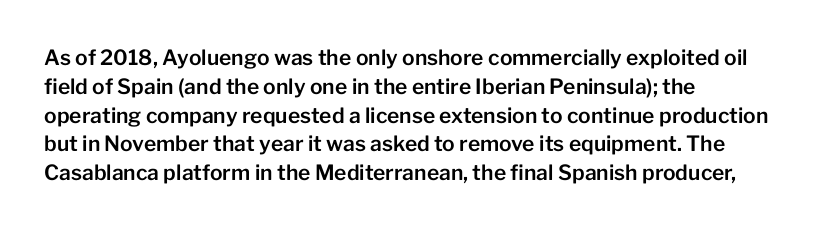
Q: Is the text italic (slanted)? A: No, it is upright.
Q: Is the text underlined? A: No.
Q: How is the paragraph aligned? A: Left-aligned.
Q: Is the spacing between letters normal or unusually wide? A: Normal.
Q: Is the spacing between lines tight, normal or loose? A: Normal.
